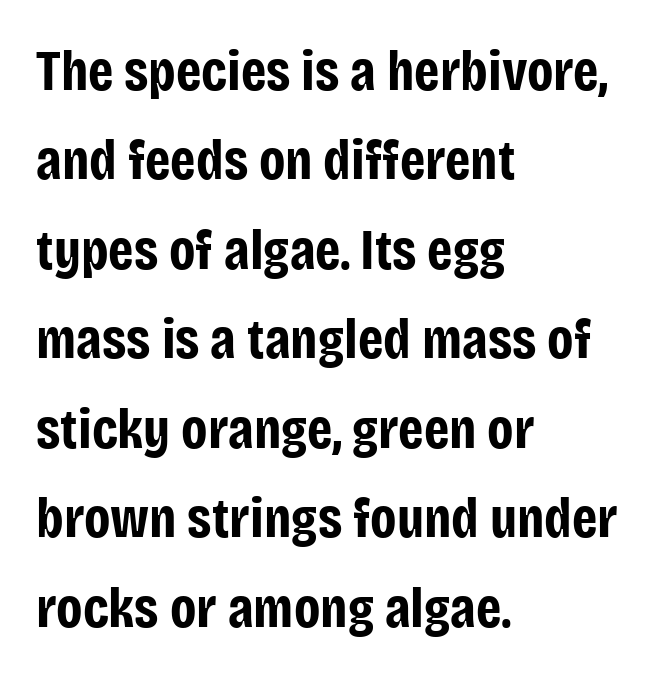
The image shows 57 px bold, condensed sans-serif type, upright; set left-aligned, normal line spacing (1.57x), normal letter spacing, not underlined; low stroke contrast and a large x-height.
